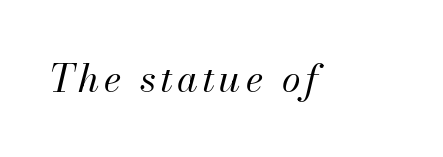
The image shows 38 px regular-weight type, italic (leaning right); set not underlined; medium stroke contrast and a small x-height.
